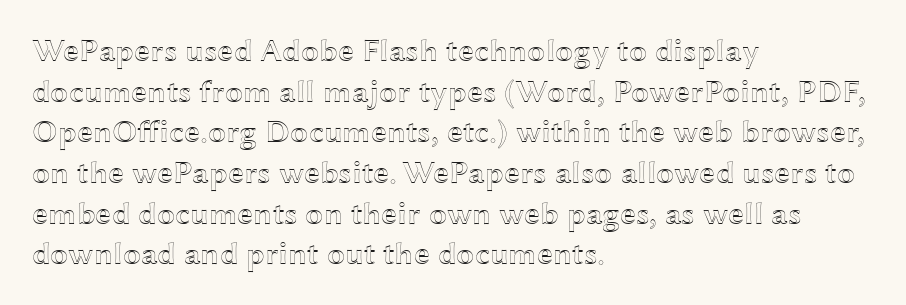
Horizontally, the lines are justified to the leading edge only. The leading is moderate, giving the passage an even texture. What stands out about the letter spacing? Nothing — it is the standard amount. You could not count columns in this text — the font is proportionally spaced. The specimen reads as upright at a glance.
